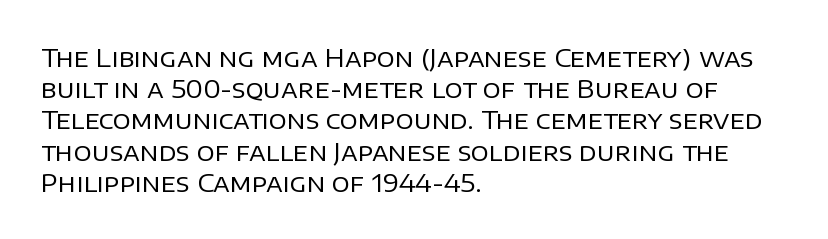
Spacing between characters is what you'd get straight out of the box. Ordinary non-slanted type is in use. The compositor pushed each line to the left boundary. Rows of type keep a routine distance in the vertical direction.
